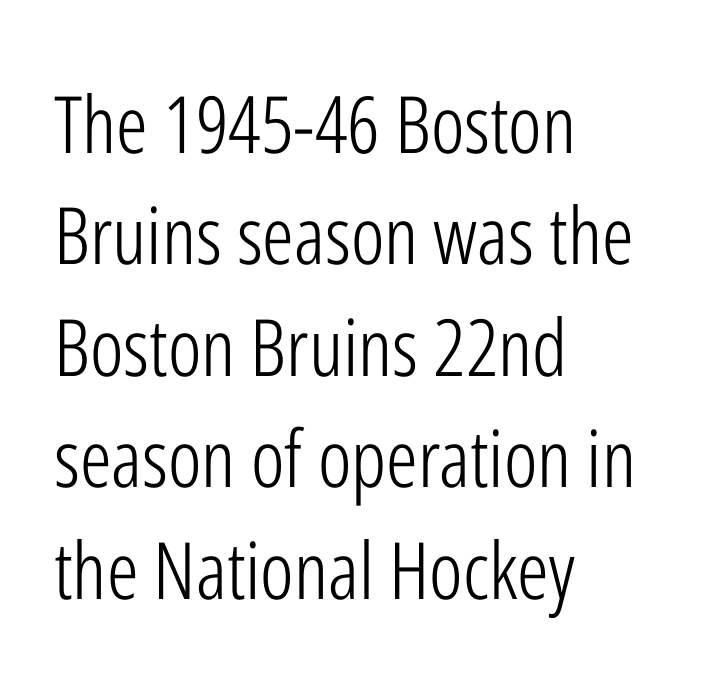
{"serif": "no", "italic": "no", "bold": "no", "weight": "light", "width": "condensed", "stroke_contrast": "low", "x_height": "medium", "monospaced": "no", "underline": "no", "align": "left", "line_spacing": "normal", "line_spacing_ratio": 1.41, "letter_spacing": "normal", "letter_spacing_em": 0.0, "glyph_px": 79}
